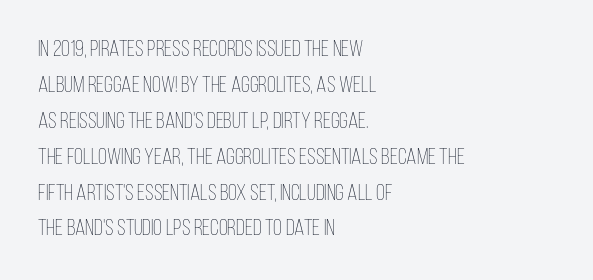
{"italic": "no", "bold": "no", "underline": "no", "align": "left", "line_spacing": "normal", "line_spacing_ratio": 1.56, "letter_spacing": "normal", "letter_spacing_em": 0.0, "glyph_px": 23}
